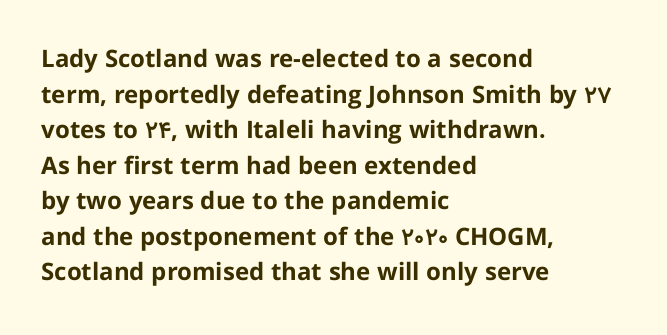
The image shows 24 px bold type, upright; set left-aligned, normal line spacing (1.48x), normal letter spacing, not underlined.
